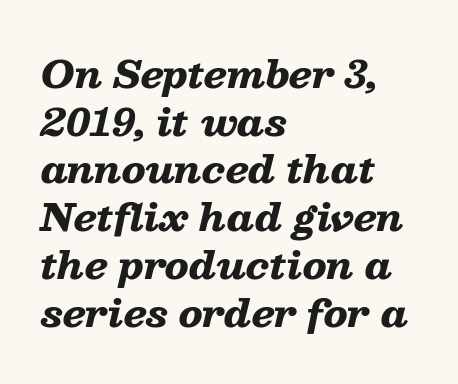
Q: Is the text bold? A: Yes.
Q: Is the text italic (slanted)? A: Yes, it leans right by about 13 degrees.
Q: Is the text underlined? A: No.
Q: How is the paragraph aligned? A: Left-aligned.
Q: Is the spacing between letters normal or unusually wide? A: Normal.
Q: Is the spacing between lines tight, normal or loose? A: Normal.
Q: Width (condensed, normal, or wide)? A: Wide.
Q: Stroke contrast? A: Low.
Q: x-height? A: Medium.
Q: Monospaced? A: No.
